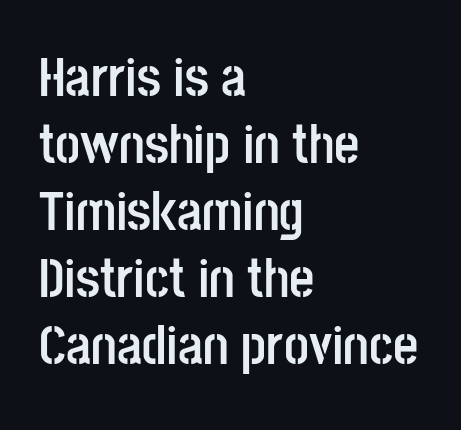
{"serif": "no", "italic": "no", "bold": "yes", "weight": "semibold", "width": "condensed", "stroke_contrast": "low", "x_height": "large", "monospaced": "no", "underline": "no", "align": "left", "line_spacing_ratio": 1.22, "letter_spacing": "normal", "letter_spacing_em": 0.0, "glyph_px": 55}
